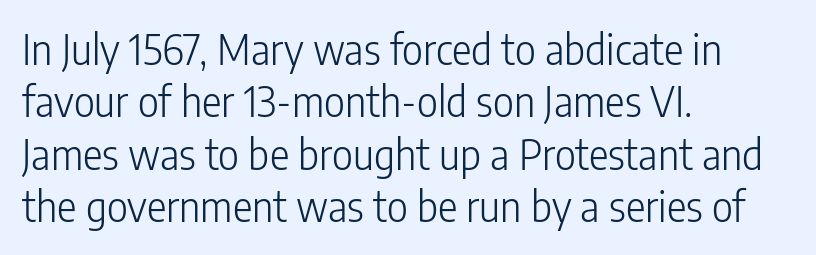
Q: Is the text bold? A: No.
Q: Is the text italic (slanted)? A: No, it is upright.
Q: Is the typeface a serif or a sans-serif typeface? A: Sans-serif.
Q: Is the text underlined? A: No.
Q: How is the paragraph aligned? A: Left-aligned.
Q: Is the spacing between letters normal or unusually wide? A: Normal.
Q: Is the spacing between lines tight, normal or loose? A: Normal.
Q: Width (condensed, normal, or wide)? A: Condensed.
Q: Stroke contrast? A: Low.
Q: x-height? A: Medium.
Q: Monospaced? A: No.
